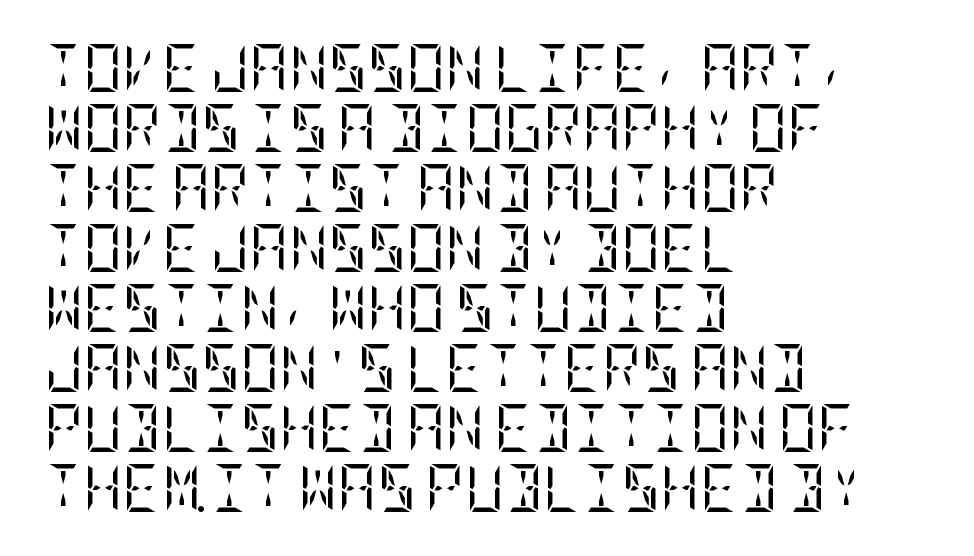
The image shows 48 px regular-weight, condensed serif type, upright; set left-aligned, normal line spacing (1.25x), normal letter spacing, not underlined; low stroke contrast and a large x-height.
